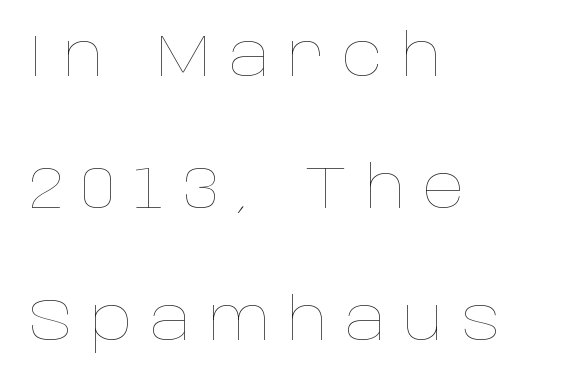
Compared with a typical body face, this is equally light or lighter still. Character widths vary here, with narrow letters taking less room than wide ones. This rendering uses left alignment, leaving the right contour irregular. Posture: upright roman. Horizontal bands of white between lines are thick stripes.
